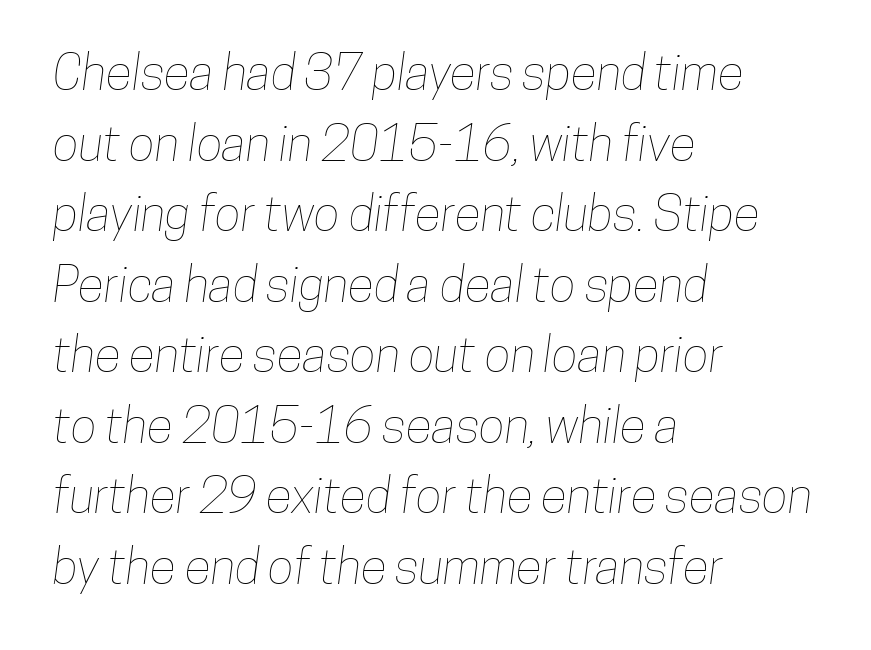
The compositor pushed each line to the left boundary. The gaps between neighbouring characters are ordinary and unremarkable. Words float on clear page, feet unadorned. Does the leading feel generous? No, just average. A typesetter would call this proportional, since set widths differ per character.
